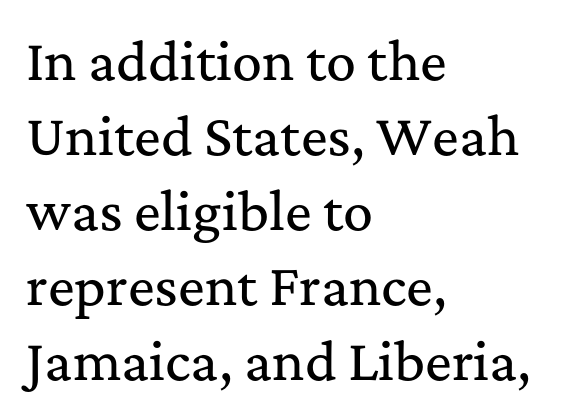
Q: Is the text italic (slanted)? A: No, it is upright.
Q: Is the typeface a serif or a sans-serif typeface? A: Serif.
Q: Is the text underlined? A: No.
Q: How is the paragraph aligned? A: Left-aligned.
Q: Is the spacing between letters normal or unusually wide? A: Normal.
Q: Is the spacing between lines tight, normal or loose? A: Normal.
Q: Width (condensed, normal, or wide)? A: Normal.
Q: Stroke contrast? A: Medium.
Q: x-height? A: Medium.
Q: Monospaced? A: No.
